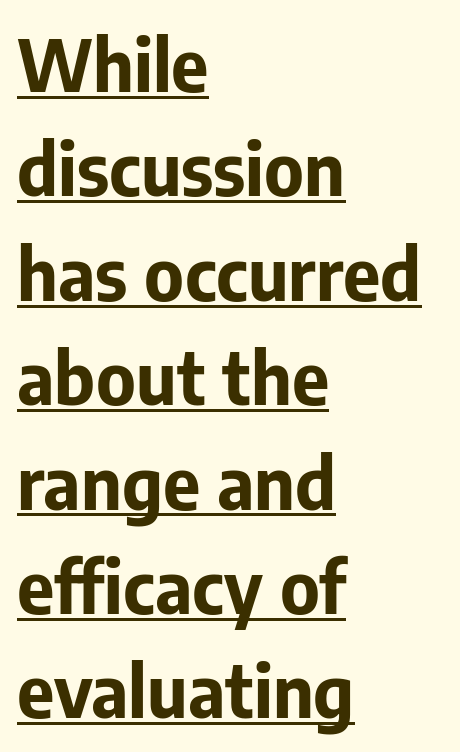
{"serif": "no", "italic": "no", "bold": "yes", "weight": "bold", "width": "normal", "stroke_contrast": "low", "x_height": "medium", "monospaced": "no", "underline": "yes", "align": "left", "line_spacing": "normal", "line_spacing_ratio": 1.45, "letter_spacing": "normal", "letter_spacing_em": 0.0, "glyph_px": 72}
